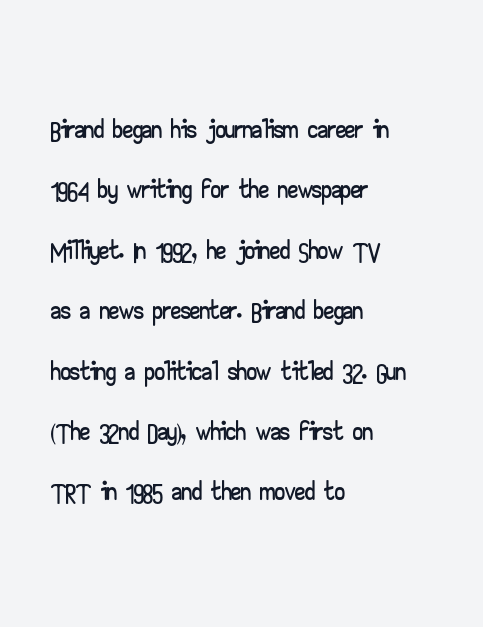
{"serif": "no", "italic": "no", "width": "wide", "stroke_contrast": "low", "x_height": "small", "monospaced": "no", "underline": "no", "align": "left", "line_spacing": "normal", "line_spacing_ratio": 1.51, "letter_spacing": "normal", "letter_spacing_em": 0.0, "glyph_px": 40}
